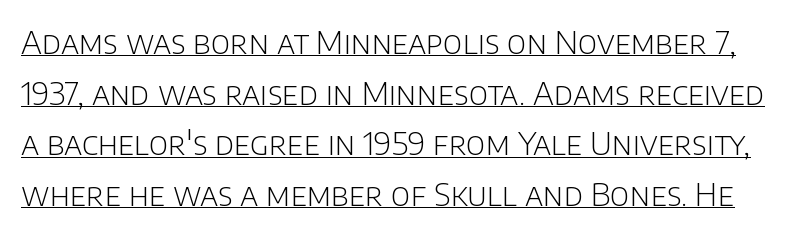
The image shows 32 px light sans-serif type, upright; set normal line spacing (1.58x), normal letter spacing, underlined; low stroke contrast and a large x-height.
